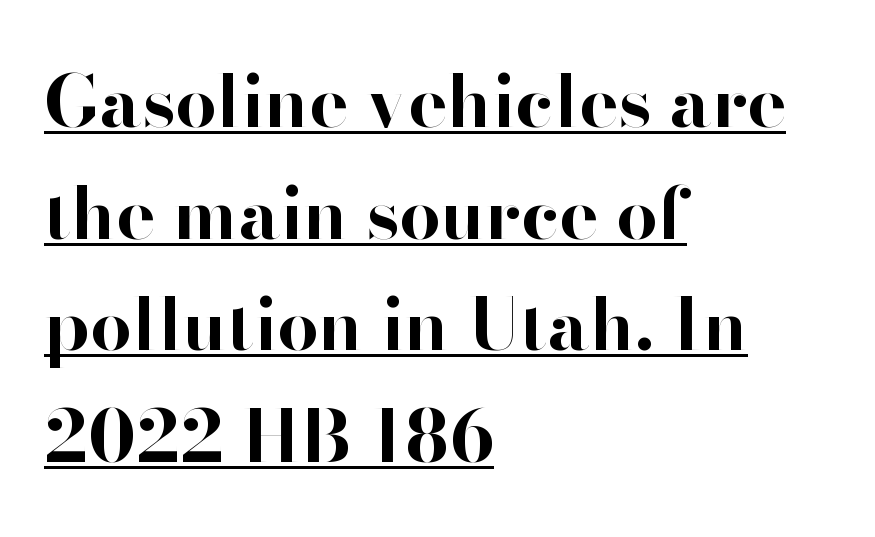
{"serif": "no", "italic": "no", "bold": "yes", "weight": "bold", "width": "normal", "stroke_contrast": "high", "x_height": "small", "monospaced": "no", "underline": "yes", "align": "left", "line_spacing": "normal", "line_spacing_ratio": 1.53, "letter_spacing": "normal", "letter_spacing_em": 0.0, "glyph_px": 73}
